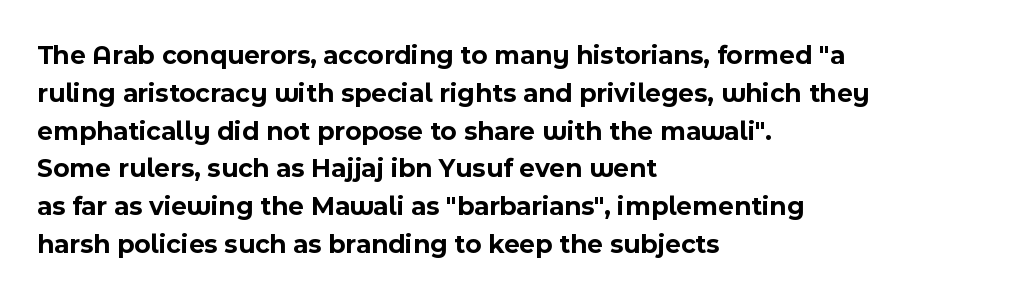
The image shows 27 px bold type, upright; set left-aligned, normal line spacing (1.4x), normal letter spacing, not underlined.
